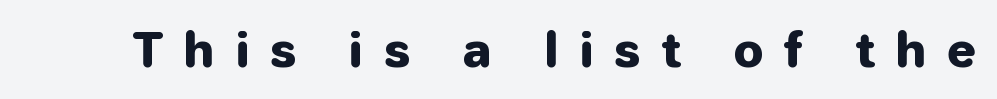
The image shows 47 px heavy sans-serif type, upright; set unusually wide letter spacing (+0.43 em), not underlined; low stroke contrast and a medium x-height.
